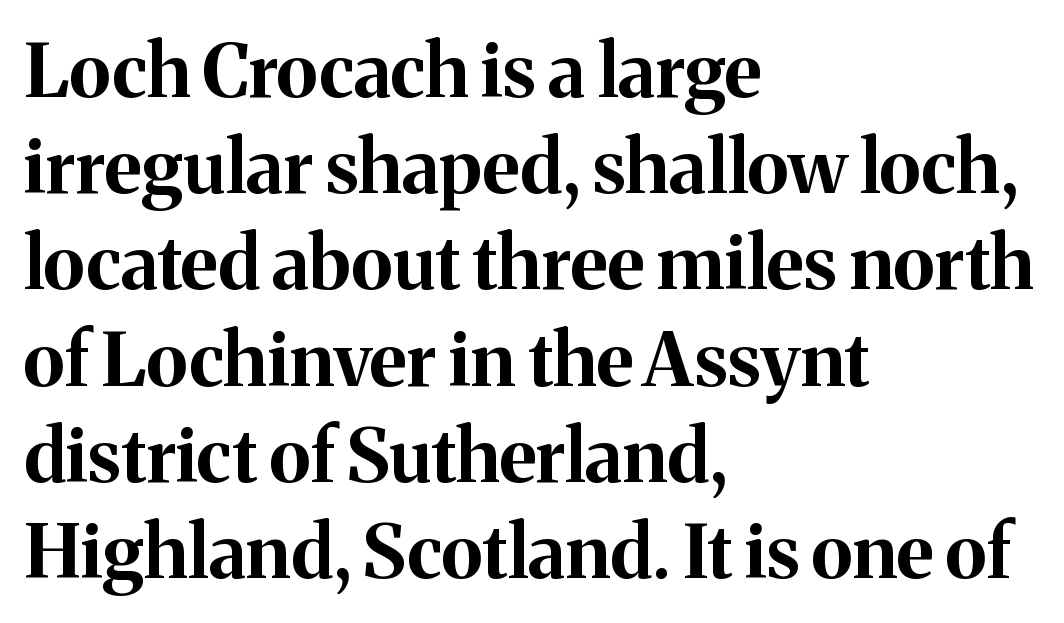
Q: Is the text bold? A: Yes.
Q: Is the text italic (slanted)? A: No, it is upright.
Q: Is the typeface a serif or a sans-serif typeface? A: Serif.
Q: Is the text underlined? A: No.
Q: How is the paragraph aligned? A: Left-aligned.
Q: Is the spacing between letters normal or unusually wide? A: Normal.
Q: Is the spacing between lines tight, normal or loose? A: Normal.
Q: Width (condensed, normal, or wide)? A: Normal.
Q: Stroke contrast? A: Medium.
Q: x-height? A: Medium.
Q: Monospaced? A: No.
